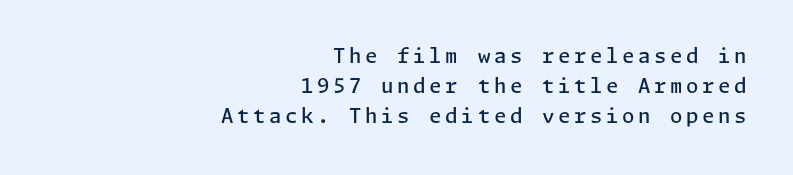
{"italic": "no", "bold": "semi", "underline": "no", "align": "right", "line_spacing": "normal", "line_spacing_ratio": 1.5, "glyph_px": 20}
